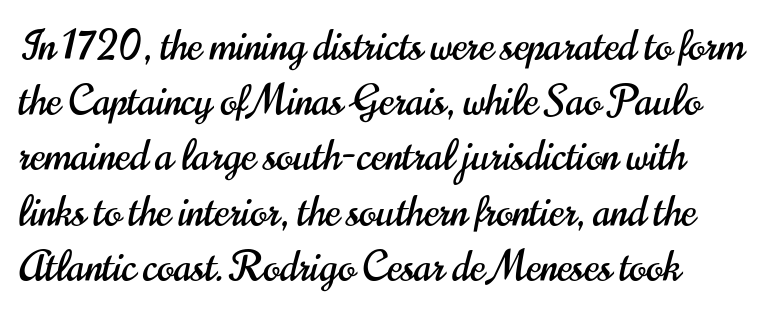
The image shows 40 px condensed sans-serif type; set normal line spacing (1.38x), normal letter spacing, not underlined; high stroke contrast and a small x-height.
